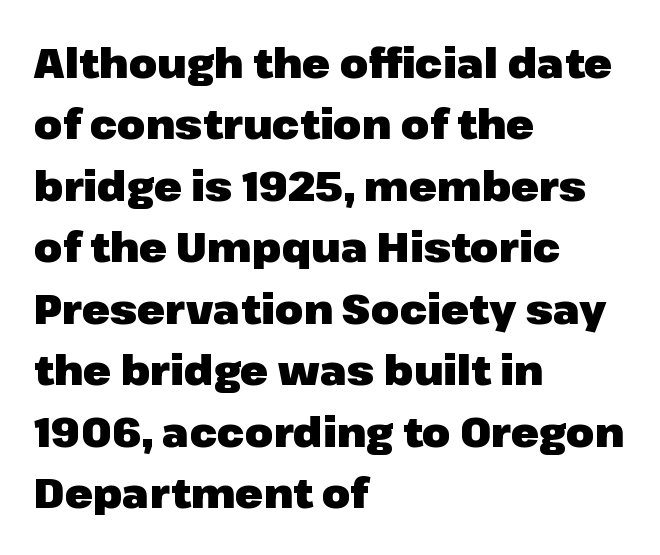
{"serif": "no", "italic": "no", "bold": "yes", "weight": "heavy", "width": "normal", "stroke_contrast": "low", "x_height": "medium", "monospaced": "no", "underline": "no", "align": "left", "line_spacing": "normal", "line_spacing_ratio": 1.5, "letter_spacing": "normal", "letter_spacing_em": 0.0, "glyph_px": 41}
